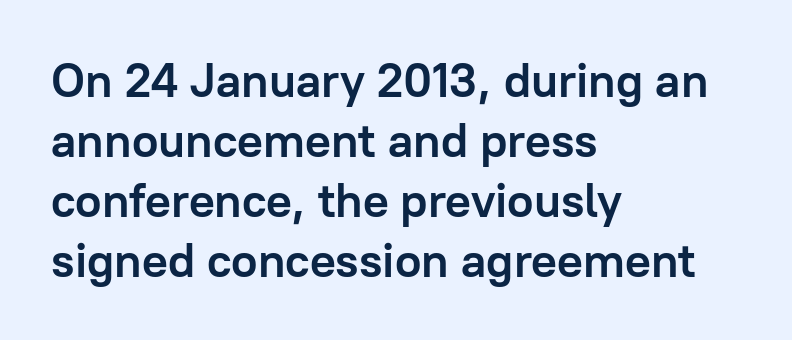
{"serif": "no", "italic": "no", "bold": "yes", "weight": "semibold", "width": "normal", "stroke_contrast": "low", "x_height": "medium", "monospaced": "no", "underline": "no", "align": "left", "line_spacing": "normal", "line_spacing_ratio": 1.25, "letter_spacing": "normal", "letter_spacing_em": 0.0, "glyph_px": 48}
